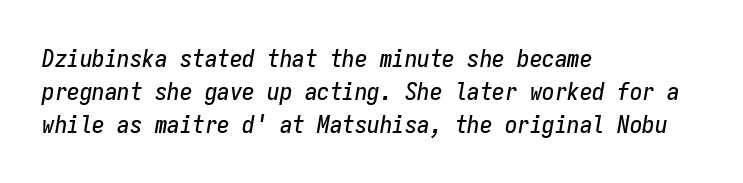
{"italic": "yes", "lean": "right", "slant_degrees": 9, "underline": "no", "align": "left", "line_spacing": "normal", "line_spacing_ratio": 1.32, "letter_spacing": "normal", "letter_spacing_em": 0.0, "glyph_px": 25}
